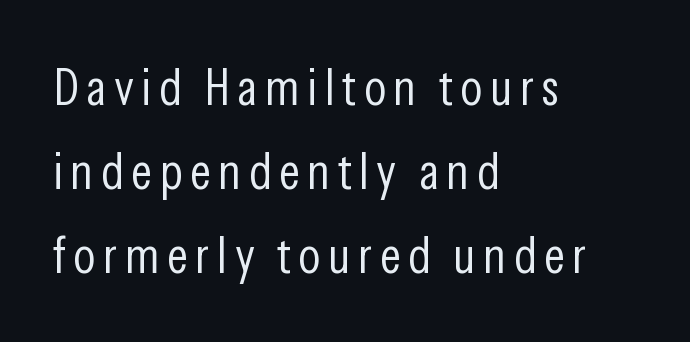
{"serif": "no", "italic": "no", "bold": "no", "weight": "light", "width": "condensed", "stroke_contrast": "low", "x_height": "medium", "monospaced": "no", "underline": "no", "align": "left", "line_spacing": "normal", "line_spacing_ratio": 1.62, "glyph_px": 52}
